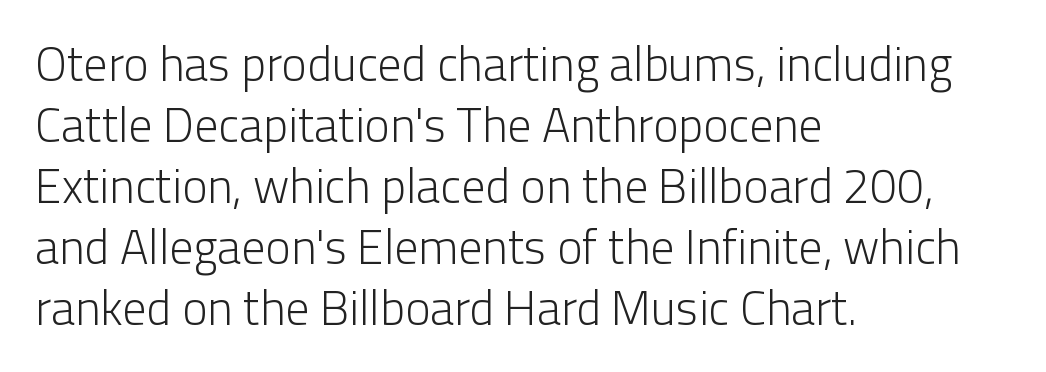
The image shows 48 px light sans-serif type, upright; set left-aligned, normal line spacing (1.27x), normal letter spacing, not underlined; low stroke contrast and a medium x-height.
